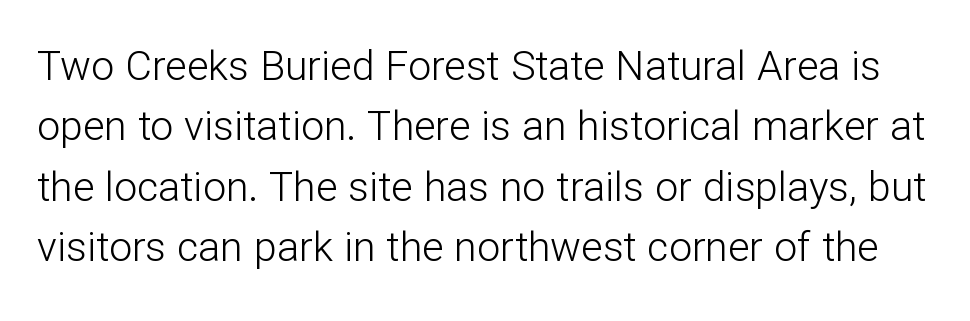
Q: Is the text bold? A: No.
Q: Is the text italic (slanted)? A: No, it is upright.
Q: Is the typeface a serif or a sans-serif typeface? A: Sans-serif.
Q: Is the text underlined? A: No.
Q: Is the spacing between letters normal or unusually wide? A: Normal.
Q: Is the spacing between lines tight, normal or loose? A: Normal.
Q: Width (condensed, normal, or wide)? A: Normal.
Q: Stroke contrast? A: Low.
Q: x-height? A: Medium.
Q: Monospaced? A: No.
